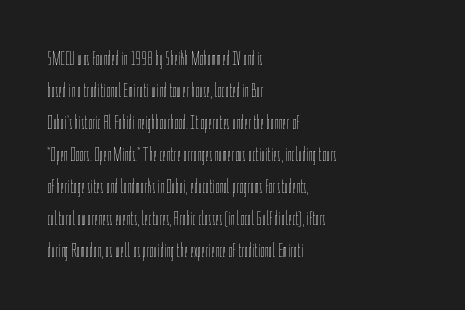
The image shows 20 px text type, upright; set left-aligned, normal line spacing (1.6x), normal letter spacing, not underlined.
